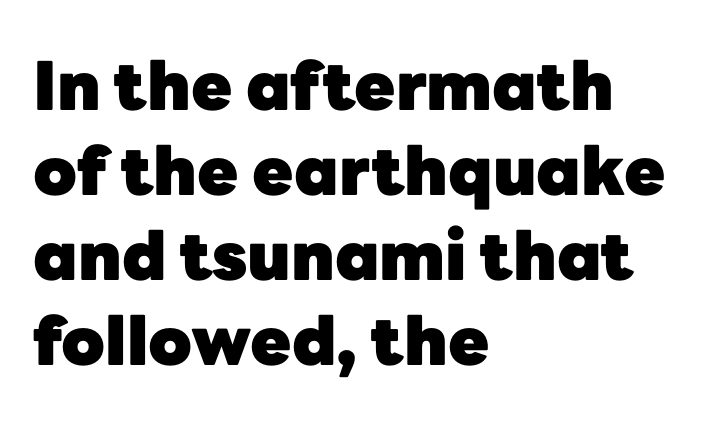
The letters stand straight up with perfectly vertical stems. What weight is shown? A full bold with thick strokes. You could call the tracking neutral — neither tight nor loose. Each letter keeps its own natural width here, so spacing adapts to shape.
